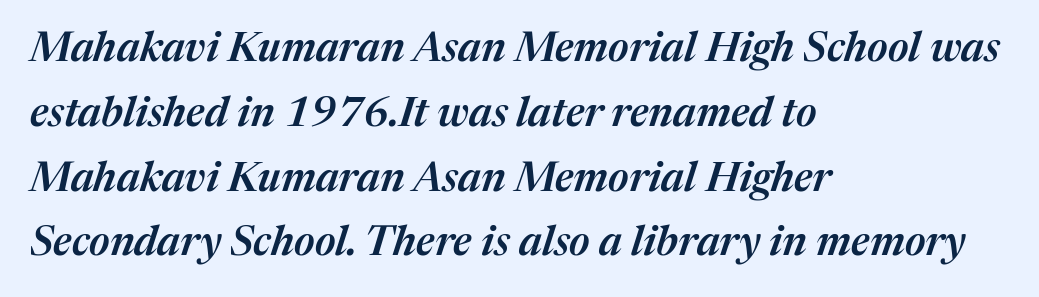
The image shows 41 px semibold type, italic (leaning right); set left-aligned, normal line spacing (1.58x), normal letter spacing, not underlined; medium stroke contrast and a medium x-height.
